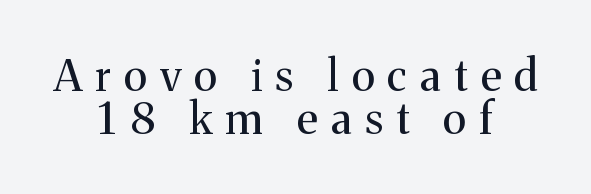
The image shows 43 px regular-weight serif type, upright; set centered, tight line spacing (0.99x), unusually wide letter spacing (+0.31 em), not underlined; medium stroke contrast and a medium x-height.
